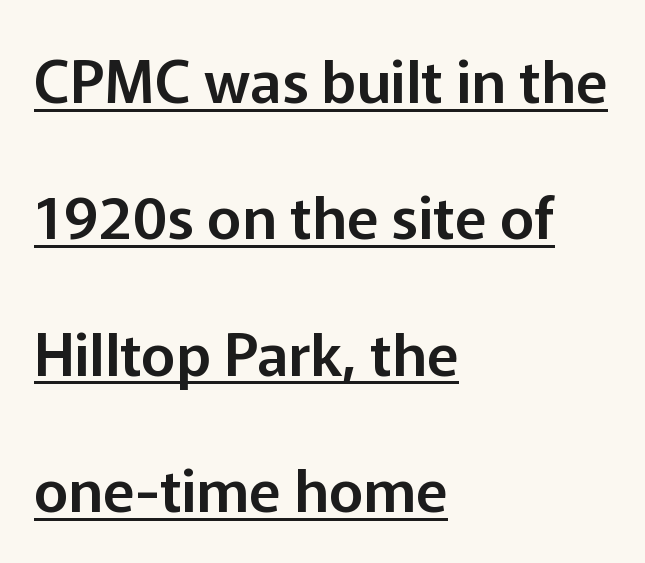
A typesetter would call this proportional, since set widths differ per character. Italic? Not at all — the glyphs are vertical. The rendering keeps characters at their native spacing. This block would shrink considerably if given ordinary leading; it's expanded now. Left-aligned paragraph, ragged on the right. The string is rendered with underlining switched on.
